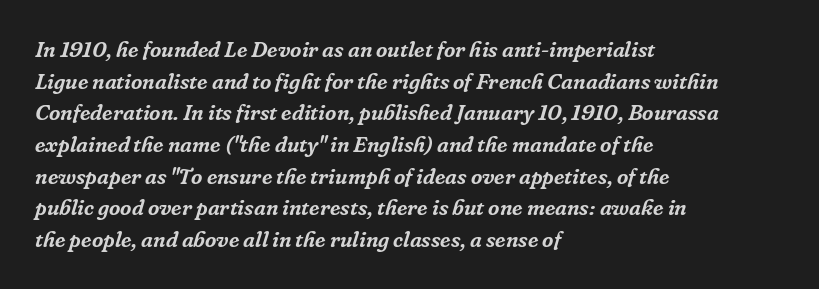
Q: Is the text italic (slanted)? A: Yes, it leans right by about 16 degrees.
Q: Is the text underlined? A: No.
Q: How is the paragraph aligned? A: Left-aligned.
Q: Is the spacing between letters normal or unusually wide? A: Normal.
Q: Is the spacing between lines tight, normal or loose? A: Normal.
